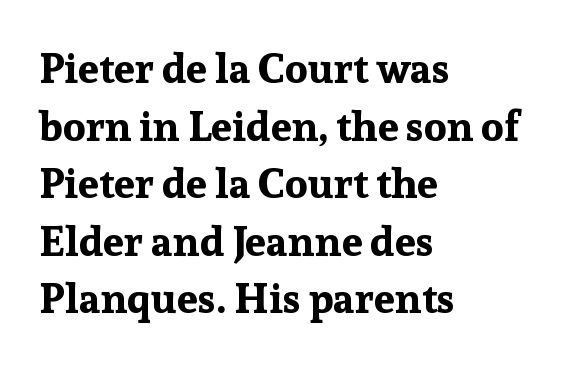
{"serif": "yes", "italic": "no", "bold": "yes", "weight": "bold", "width": "normal", "stroke_contrast": "low", "x_height": "medium", "monospaced": "no", "underline": "no", "align": "left", "line_spacing": "normal", "line_spacing_ratio": 1.37, "letter_spacing": "normal", "letter_spacing_em": 0.0, "glyph_px": 42}
